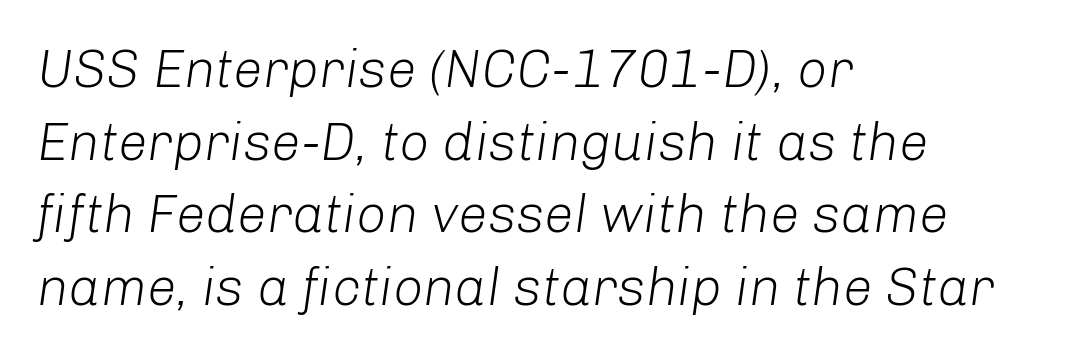
The image shows 53 px light type, italic (leaning right); set left-aligned, normal line spacing (1.37x), normal letter spacing, not underlined; low stroke contrast and a medium x-height.
